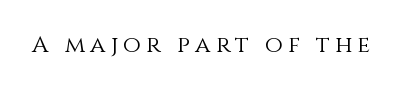
{"italic": "no", "bold": "no", "underline": "no", "letter_spacing": "wide", "letter_spacing_em": 0.23, "glyph_px": 23}
